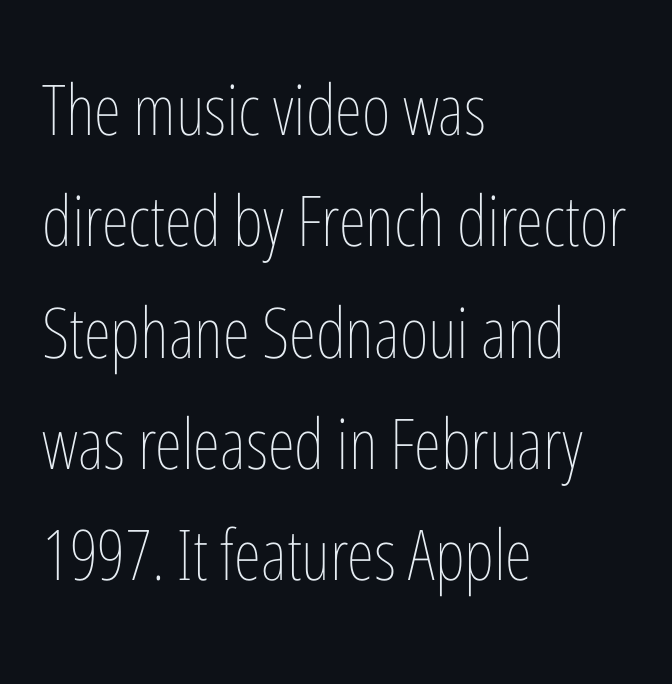
Q: Is the text bold? A: No.
Q: Is the text italic (slanted)? A: No, it is upright.
Q: Is the text underlined? A: No.
Q: How is the paragraph aligned? A: Left-aligned.
Q: Is the spacing between letters normal or unusually wide? A: Normal.
Q: Is the spacing between lines tight, normal or loose? A: Normal.
Q: Width (condensed, normal, or wide)? A: Condensed.
Q: Stroke contrast? A: Low.
Q: x-height? A: Medium.
Q: Monospaced? A: No.
